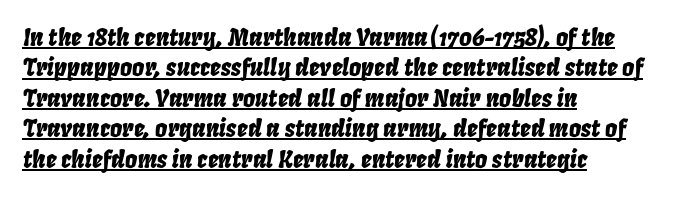
Q: Is the text italic (slanted)? A: Yes, it leans right by about 8 degrees.
Q: Is the text underlined? A: Yes.
Q: How is the paragraph aligned? A: Left-aligned.
Q: Is the spacing between letters normal or unusually wide? A: Normal.
Q: Is the spacing between lines tight, normal or loose? A: Normal.
